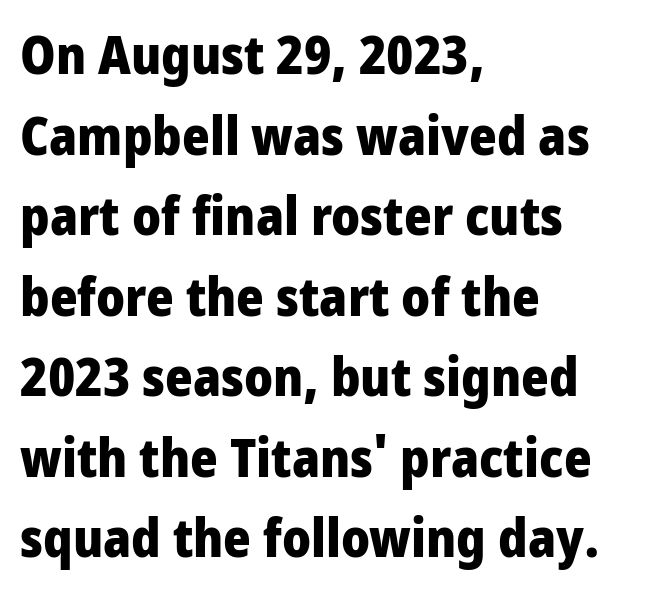
The image shows 53 px heavy, condensed sans-serif type, upright; set left-aligned, normal line spacing (1.52x), normal letter spacing, not underlined; low stroke contrast and a large x-height.
